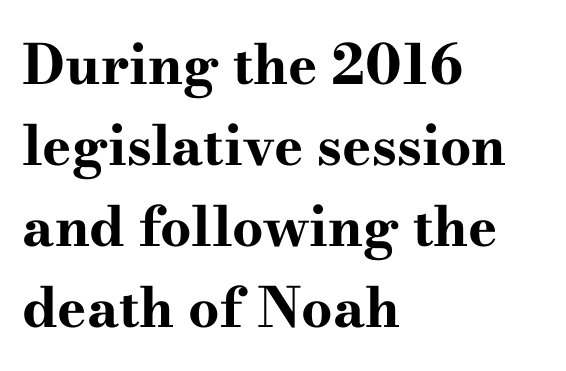
Q: Is the text bold? A: Yes.
Q: Is the text italic (slanted)? A: No, it is upright.
Q: Is the typeface a serif or a sans-serif typeface? A: Serif.
Q: Is the text underlined? A: No.
Q: How is the paragraph aligned? A: Left-aligned.
Q: Is the spacing between letters normal or unusually wide? A: Normal.
Q: Is the spacing between lines tight, normal or loose? A: Normal.
Q: Width (condensed, normal, or wide)? A: Wide.
Q: Stroke contrast? A: High.
Q: x-height? A: Small.
Q: Monospaced? A: No.
